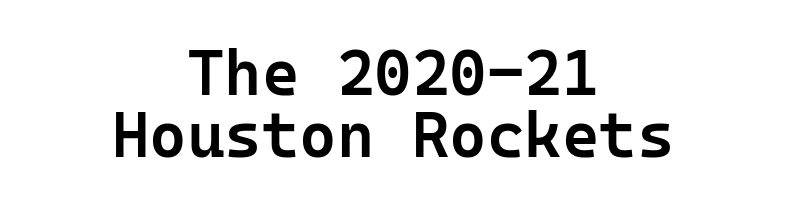
This sample uses an upright cut, with every glyph sitting square on the baseline. Each letter, wide or thin by design, is forced into the same width here. Every letter is mildly thick-stroked: semibold rather than bold. This rendering features lettering with no underline. The leading is snug, giving the passage a crowded texture.
